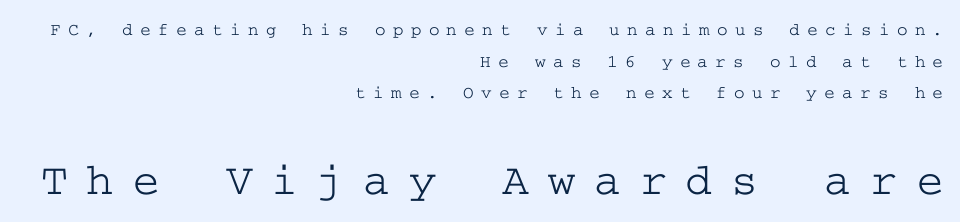
Q: Is the text italic (slanted)? A: No, it is upright.
Q: Is the typeface a serif or a sans-serif typeface? A: Serif.
Q: Is the text underlined? A: No.
Q: How is the paragraph aligned? A: Right-aligned.
Q: Is the spacing between letters normal or unusually wide? A: Unusually wide.
Q: Which block of text is set in a larger size, the first (top) or the second (bottom)? A: The second (bottom) one.
Q: Width (condensed, normal, or wide)? A: Wide.
Q: Stroke contrast? A: Low.
Q: x-height? A: Medium.
